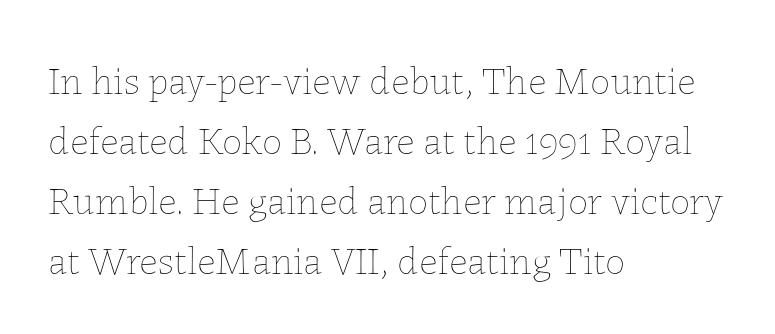
No letter is thick-stroked: the sample isn't bold. This block has exactly the height ordinary leading produces. Type without underlining. Horizontal alignment here is leftward, the default for most running prose.
